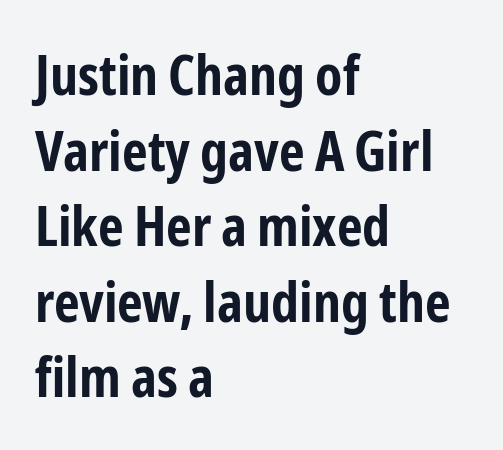
The face used here is proportionally spaced, like ordinary book or web type. Does extra space separate the letters? No, they use regular spacing. The passage shown stacks its lines at a standard gap. The rendering shows plain stroke endings on the letterforms — a sans-serif design. Characters remain perfectly vertical along every line. Underline: absent.
